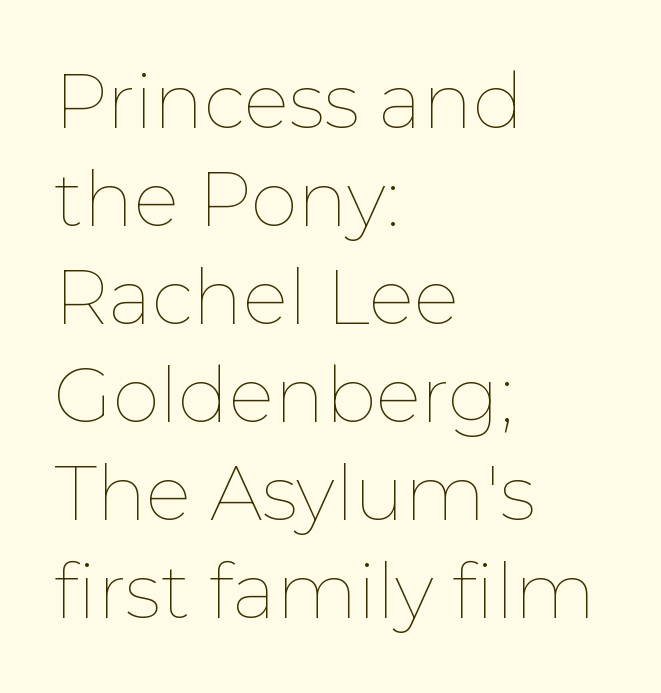
{"italic": "no", "bold": "no", "weight": "thin", "width": "normal", "stroke_contrast": "low", "x_height": "medium", "monospaced": "no", "underline": "no", "align": "left", "line_spacing": "normal", "line_spacing_ratio": 1.29, "letter_spacing": "normal", "letter_spacing_em": 0.0, "glyph_px": 76}
